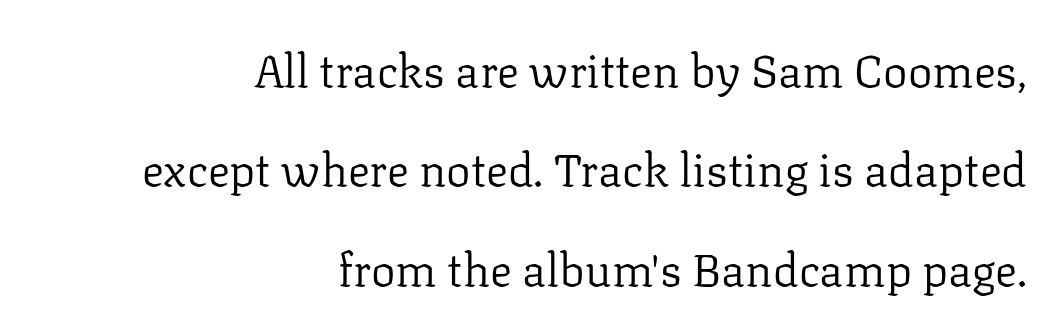
The setting favours the right margin, as signatures and pull-quotes sometimes do. The passage shown is not bold in any degree. This rendering features lettering with no underline. Successive baselines arrive slowly, with a big drop between each.
